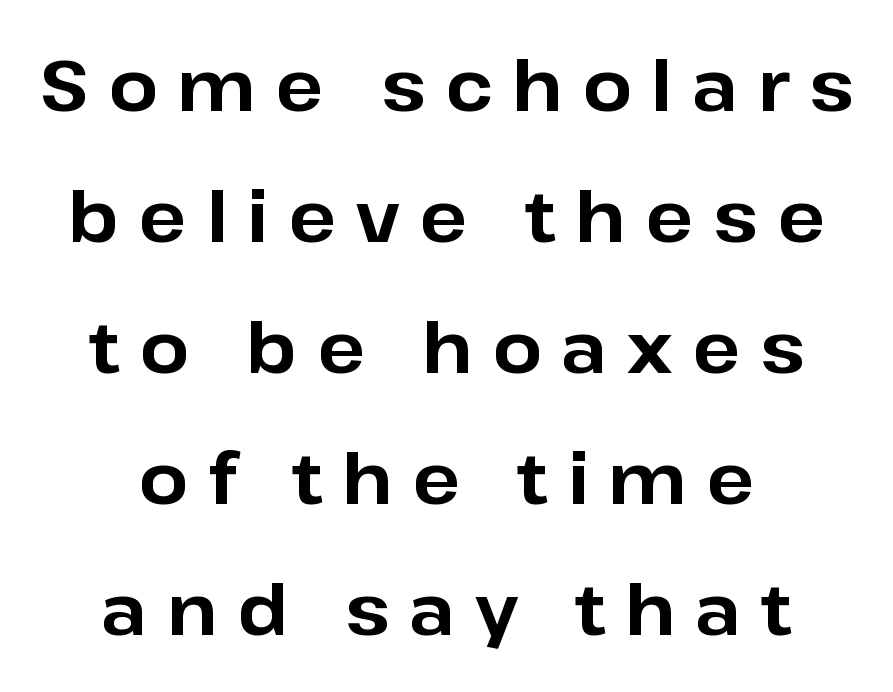
You can tell it's not italic because the verticals are truly vertical. Typographic density is high because the face is bold. This rendering features lettering with no underline. A centered setting, common on invitations and titles, is used for this passage. You could not count columns in this text — the font is proportionally spaced.
